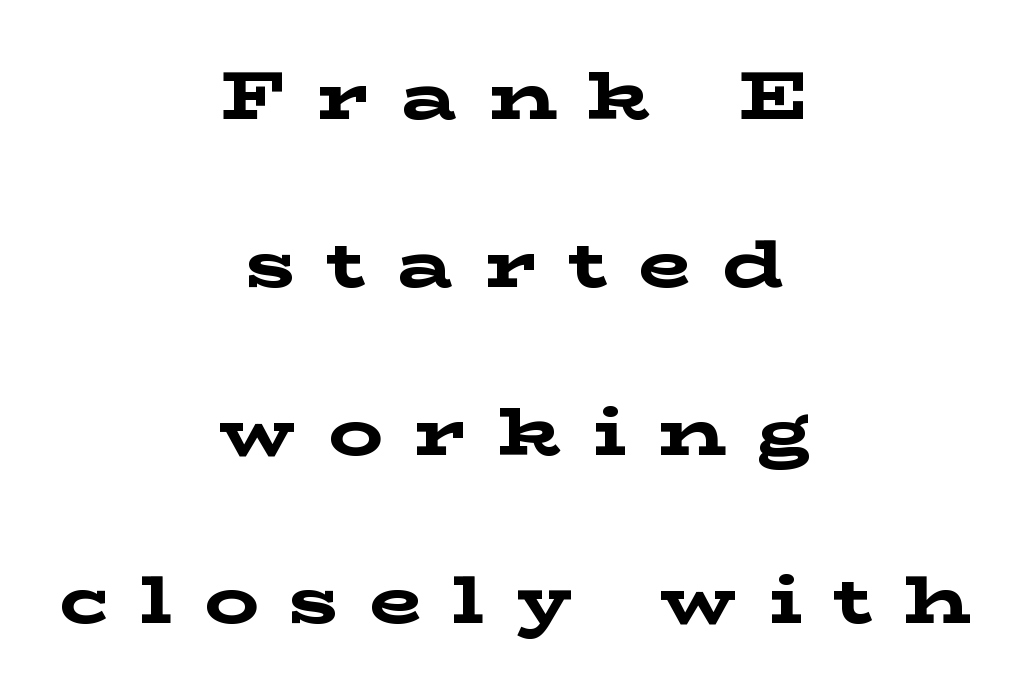
The image shows 68 px bold, wide serif type, upright; set centered, loose line spacing (2.47x), unusually wide letter spacing (+0.46 em), not underlined; low stroke contrast and a medium x-height.
